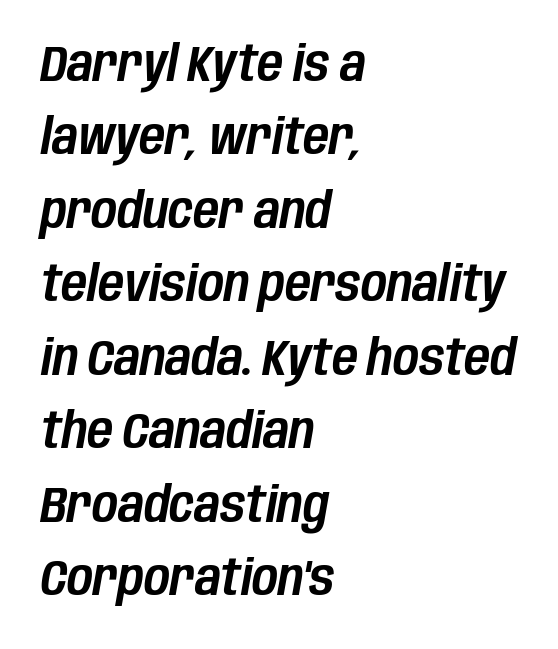
The image shows 50 px condensed type, italic (leaning right); set left-aligned, normal line spacing (1.47x), normal letter spacing, not underlined; low stroke contrast and a large x-height.
